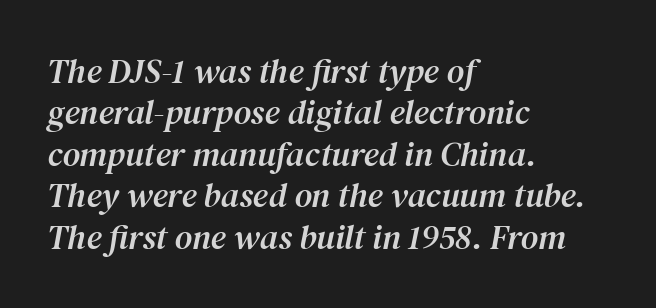
The image shows 34 px serif type, italic (leaning right); set left-aligned, line spacing 1.22x, normal letter spacing, not underlined; medium stroke contrast and a medium x-height.
